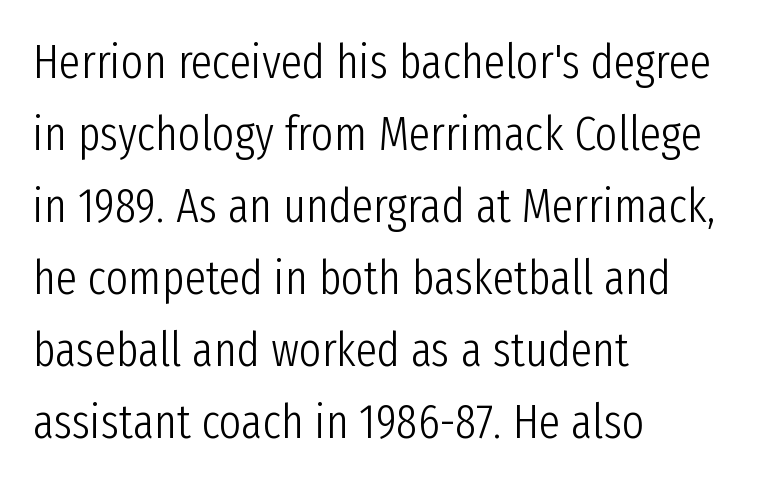
{"serif": "no", "italic": "no", "bold": "no", "weight": "light", "width": "condensed", "stroke_contrast": "low", "x_height": "medium", "monospaced": "no", "underline": "no", "align": "left", "line_spacing": "normal", "line_spacing_ratio": 1.5, "letter_spacing": "normal", "letter_spacing_em": 0.0, "glyph_px": 48}
